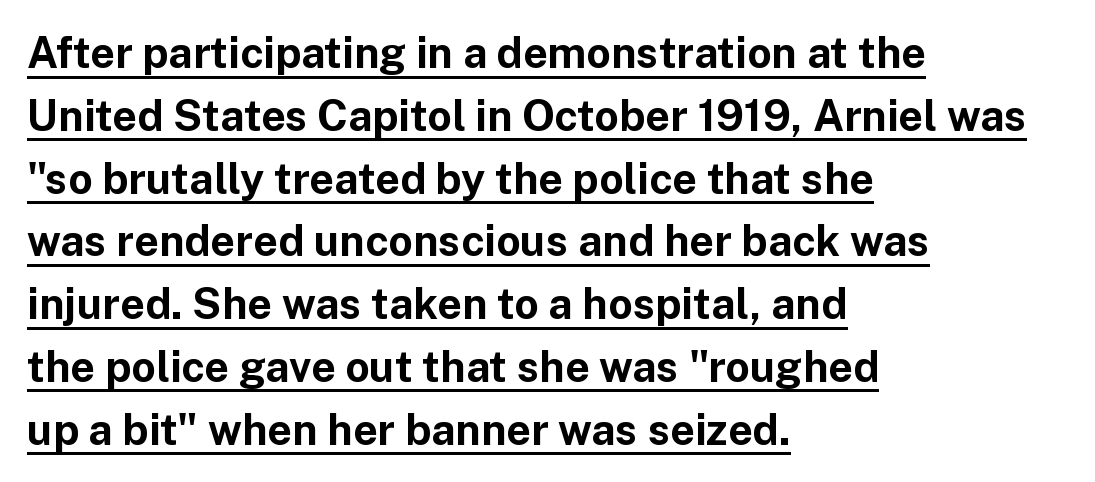
Type style note: lacks serifs. Looks like regular typesetting: each glyph gets only the width it needs. One glance says typical: line gaps are just what's usual. The specimen includes a rule beneath the text block's lines.
